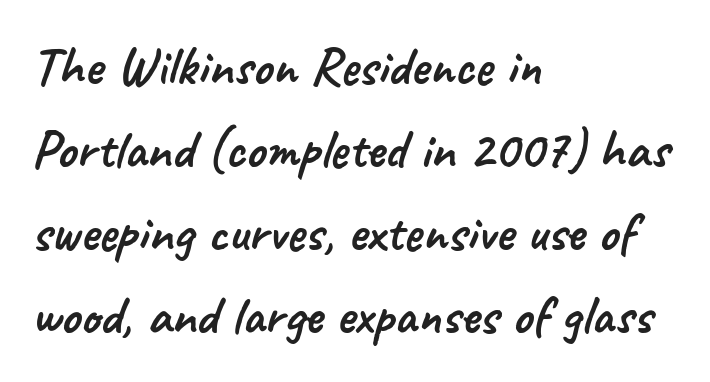
{"serif": "no", "width": "normal", "stroke_contrast": "low", "x_height": "small", "monospaced": "no", "underline": "no", "align": "left", "line_spacing": "normal", "line_spacing_ratio": 1.51, "letter_spacing": "normal", "letter_spacing_em": 0.0, "glyph_px": 55}
